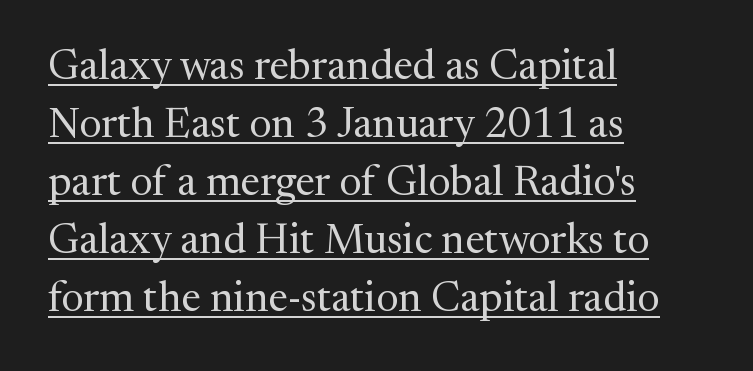
{"serif": "yes", "italic": "no", "bold": "no", "weight": "regular", "width": "normal", "stroke_contrast": "medium", "x_height": "medium", "monospaced": "no", "underline": "yes", "align": "left", "line_spacing": "normal", "line_spacing_ratio": 1.38, "letter_spacing": "normal", "letter_spacing_em": 0.0, "glyph_px": 42}
